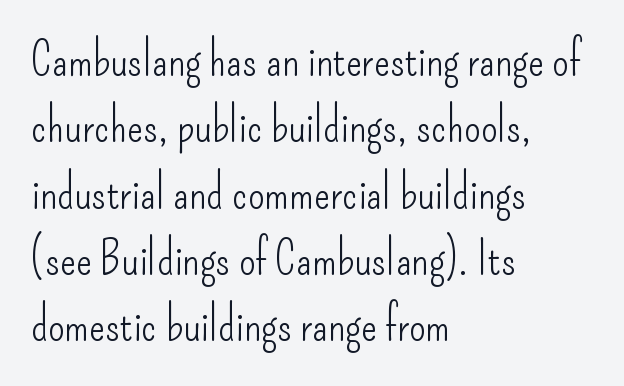
Q: Is the text bold? A: No.
Q: Is the text italic (slanted)? A: No, it is upright.
Q: Is the typeface a serif or a sans-serif typeface? A: Sans-serif.
Q: Is the text underlined? A: No.
Q: How is the paragraph aligned? A: Left-aligned.
Q: Is the spacing between letters normal or unusually wide? A: Normal.
Q: Is the spacing between lines tight, normal or loose? A: Normal.
Q: Width (condensed, normal, or wide)? A: Condensed.
Q: Stroke contrast? A: Low.
Q: x-height? A: Small.
Q: Monospaced? A: No.
